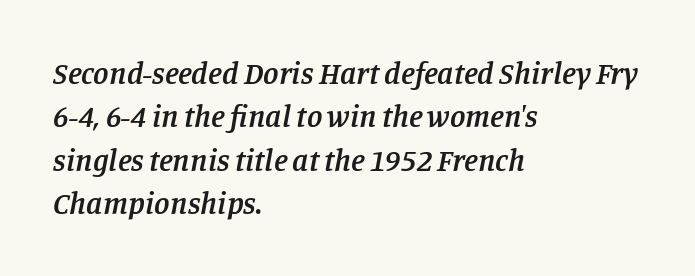
The letters advance in unequal steps, a hallmark of proportional type. When letters slant like this, we call the style italic. All the whitespace from short lines collects on the right. Rule under the text: the space is simply empty. The leading is moderate, giving the passage an even texture.
